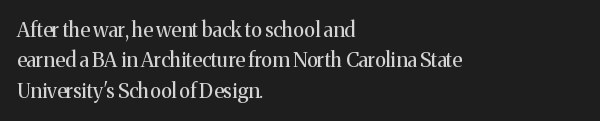
The typesetting does not lean heavy: it is not bold. Words appear dense and cohesive because spacing is normal. Every character sits straight up, as roman type does. What's the leading like? Ordinary, nothing unusual. Glance below the letters and you will spot only blank space.
